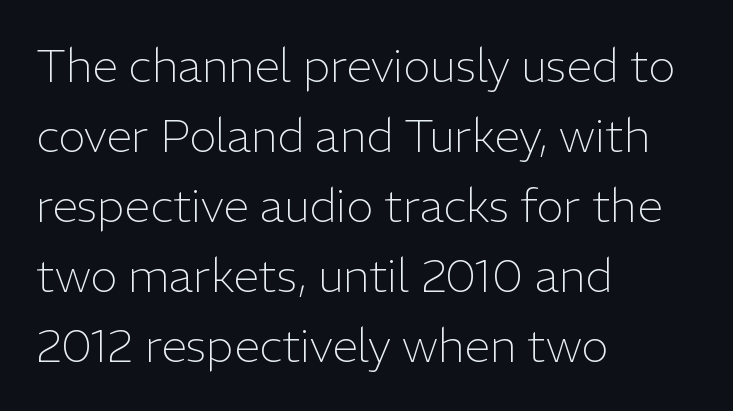
Q: Is the text bold? A: No.
Q: Is the text italic (slanted)? A: No, it is upright.
Q: Is the typeface a serif or a sans-serif typeface? A: Sans-serif.
Q: Is the text underlined? A: No.
Q: How is the paragraph aligned? A: Left-aligned.
Q: Is the spacing between letters normal or unusually wide? A: Normal.
Q: Is the spacing between lines tight, normal or loose? A: Normal.
Q: Width (condensed, normal, or wide)? A: Normal.
Q: Stroke contrast? A: Low.
Q: x-height? A: Medium.
Q: Monospaced? A: No.
